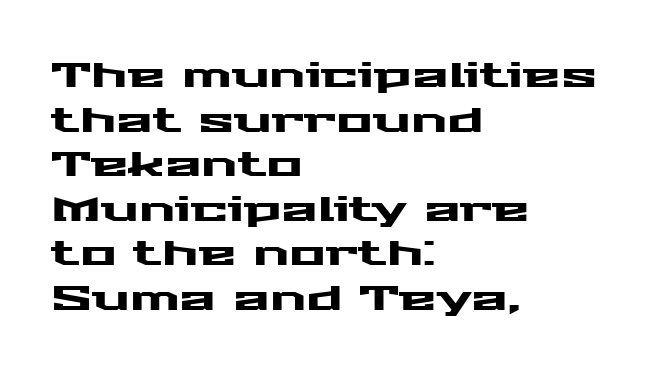
These lines are composed in type without serifs. Left-aligned paragraph, ragged on the right. The letters advance in unequal steps, a hallmark of proportional type. Leading: standard.
